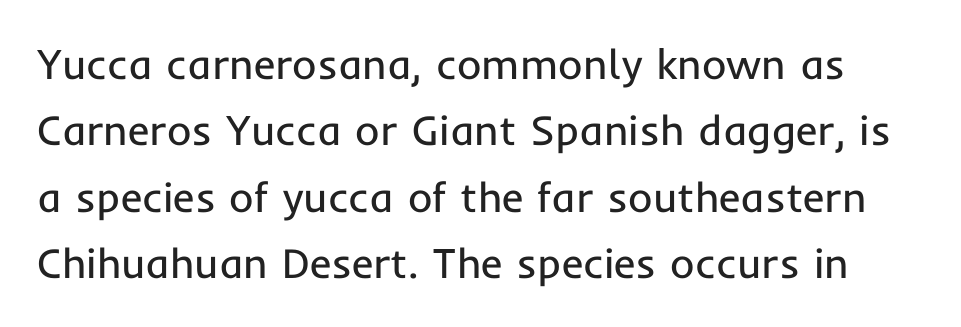
Q: Is the text bold? A: No.
Q: Is the text italic (slanted)? A: No, it is upright.
Q: Is the typeface a serif or a sans-serif typeface? A: Sans-serif.
Q: Is the text underlined? A: No.
Q: Is the spacing between letters normal or unusually wide? A: Normal.
Q: Is the spacing between lines tight, normal or loose? A: Normal.
Q: Width (condensed, normal, or wide)? A: Normal.
Q: Stroke contrast? A: Low.
Q: x-height? A: Medium.
Q: Monospaced? A: No.
